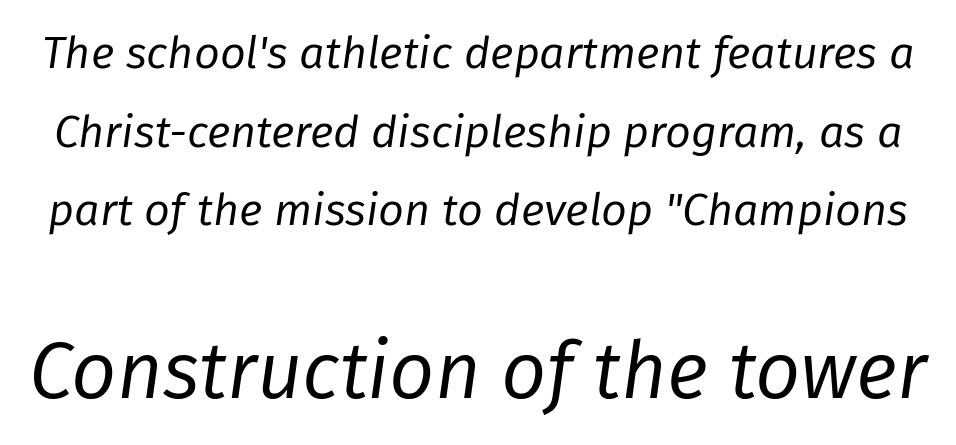
Here the second block reads like a headline and the first like body copy. This sample has the flowing, uneven cadence of proportional lettering. The rendering applies a slant to the glyphs. Descenders are the only things crossing below the line. These glyphs show unthickened strokes, regular width or finer. Between one letter and the next there's only the usual sliver of space.
